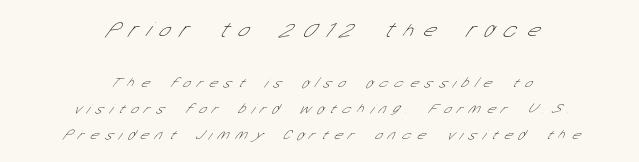
Q: Is the text bold? A: No.
Q: Is the text underlined? A: No.
Q: How is the paragraph aligned? A: Centered.
Q: Is the spacing between letters normal or unusually wide? A: Unusually wide.
Q: Which block of text is set in a larger size, the first (top) or the second (bottom)? A: The first (top) one.
